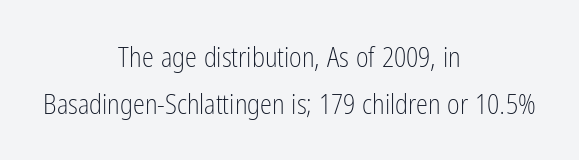
Q: Is the text bold? A: No.
Q: Is the text italic (slanted)? A: No, it is upright.
Q: Is the text underlined? A: No.
Q: How is the paragraph aligned? A: Centered.
Q: Is the spacing between letters normal or unusually wide? A: Normal.
